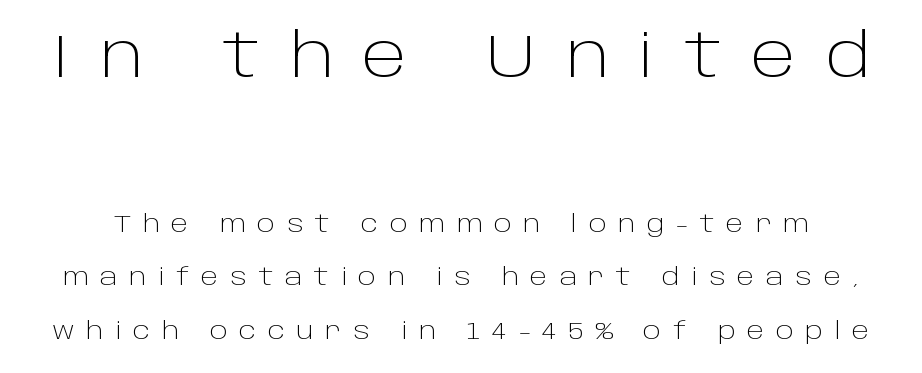
Characters follow at a spacing far wider than the type designer built in. Stem width sits at or under what a default text font uses. The lettering holds an erect, upright posture throughout. Each letter keeps its own natural width here, so spacing adapts to shape. Is the lower block the larger one? No — the upper block carries the bigger type.
